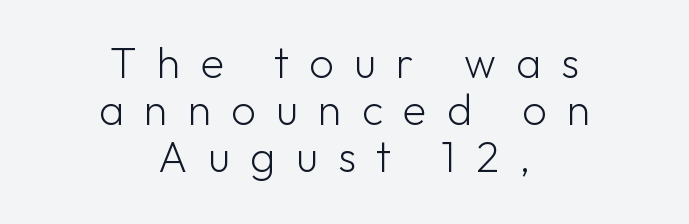
Q: Is the text bold? A: No.
Q: Is the text italic (slanted)? A: No, it is upright.
Q: Is the typeface a serif or a sans-serif typeface? A: Sans-serif.
Q: Is the text underlined? A: No.
Q: How is the paragraph aligned? A: Centered.
Q: Is the spacing between letters normal or unusually wide? A: Unusually wide.
Q: Is the spacing between lines tight, normal or loose? A: Tight.
Q: Width (condensed, normal, or wide)? A: Normal.
Q: Stroke contrast? A: Low.
Q: x-height? A: Medium.
Q: Monospaced? A: No.
